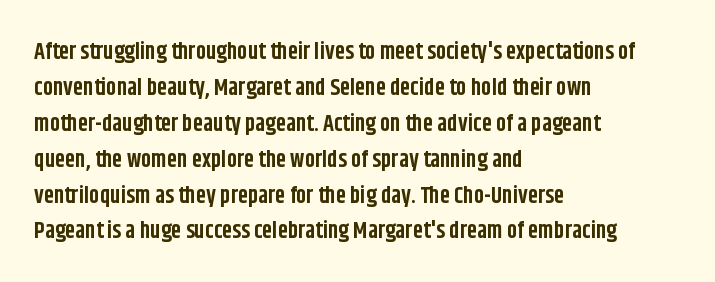
Q: Is the text bold? A: Yes.
Q: Is the text italic (slanted)? A: No, it is upright.
Q: Is the text underlined? A: No.
Q: How is the paragraph aligned? A: Left-aligned.
Q: Is the spacing between letters normal or unusually wide? A: Normal.
Q: Is the spacing between lines tight, normal or loose? A: Normal.
